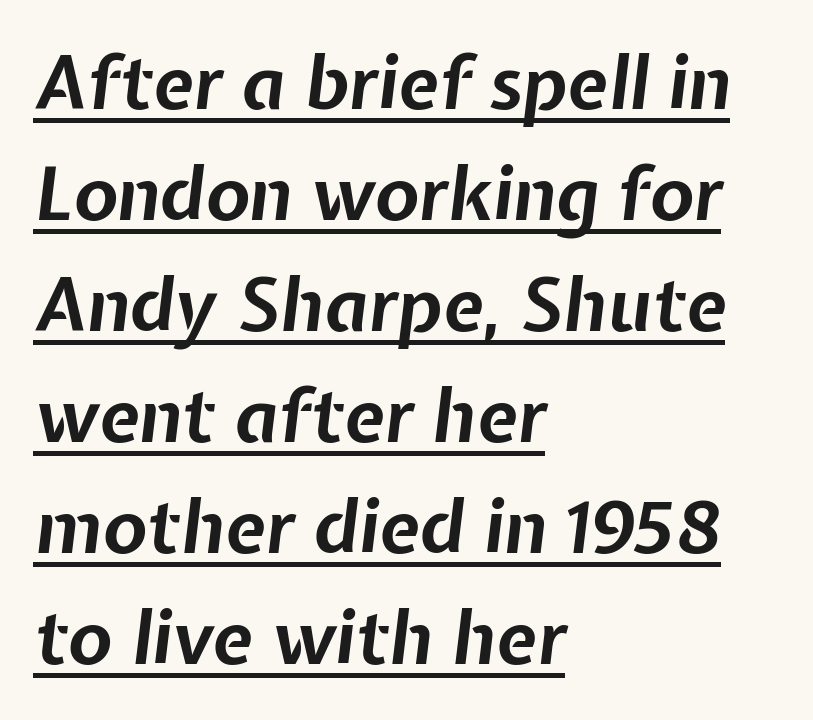
You can tell it's italic because the verticals aren't actually vertical. Somebody hit Ctrl+U on this one — the words are underlined. Successive baselines arrive at the customary interval. Observe the ordinary spacing: letters are neighbours, not strangers. Is the block centered? No — it sits flush against the left margin.
